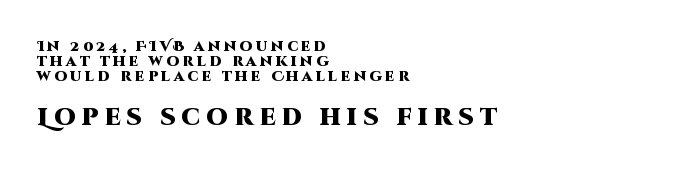
Q: Is the text bold? A: Yes.
Q: Is the text italic (slanted)? A: No, it is upright.
Q: Is the text underlined? A: No.
Q: How is the paragraph aligned? A: Left-aligned.
Q: Is the spacing between letters normal or unusually wide? A: Unusually wide.
Q: Is the spacing between lines tight, normal or loose? A: Tight.
Q: Which block of text is set in a larger size, the first (top) or the second (bottom)? A: The second (bottom) one.
